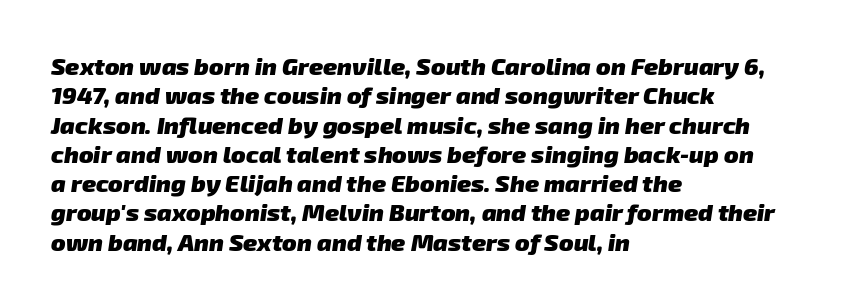
Q: Is the text bold? A: Yes.
Q: Is the text underlined? A: No.
Q: How is the paragraph aligned? A: Left-aligned.
Q: Is the spacing between letters normal or unusually wide? A: Normal.
